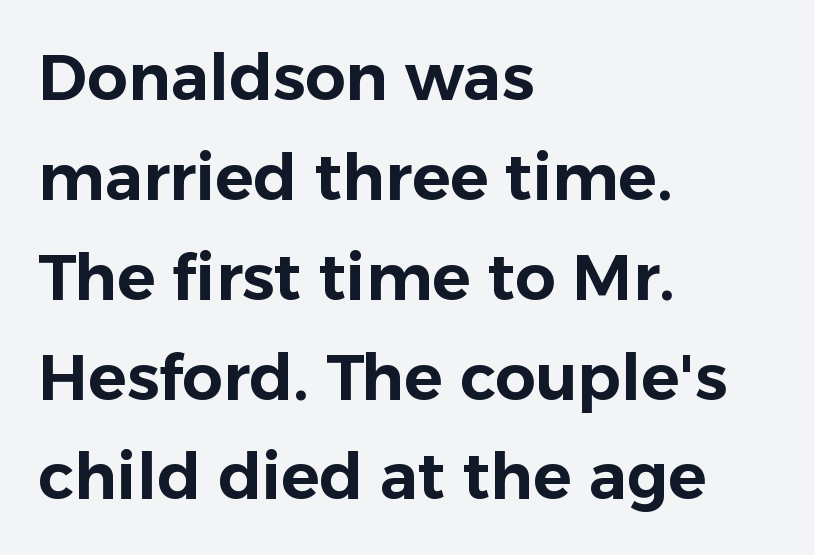
This rendering features lettering with no underline. The designer went with a sans here, leaving each stem footless. Italic? Not at all — the glyphs are vertical. Left-aligned paragraph, ragged on the right. The rendering uses natural spacing where letterforms have individual widths. The designer left line spacing at the default.
